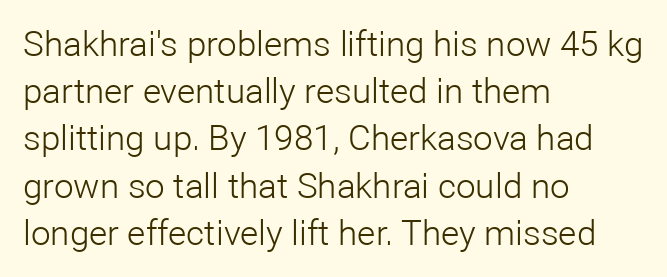
Q: Is the text bold? A: No.
Q: Is the text italic (slanted)? A: No, it is upright.
Q: Is the typeface a serif or a sans-serif typeface? A: Sans-serif.
Q: Is the text underlined? A: No.
Q: How is the paragraph aligned? A: Left-aligned.
Q: Is the spacing between letters normal or unusually wide? A: Normal.
Q: Is the spacing between lines tight, normal or loose? A: Normal.
Q: Width (condensed, normal, or wide)? A: Normal.
Q: Stroke contrast? A: Low.
Q: x-height? A: Medium.
Q: Monospaced? A: No.
